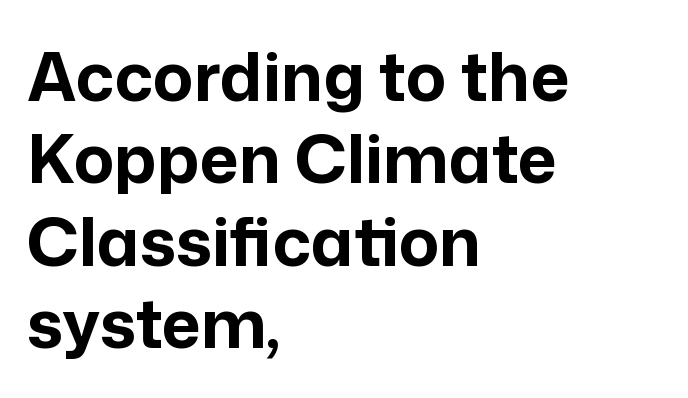
The image shows 67 px bold sans-serif type, upright; set left-aligned, line spacing 1.23x, normal letter spacing, not underlined; low stroke contrast and a medium x-height.
